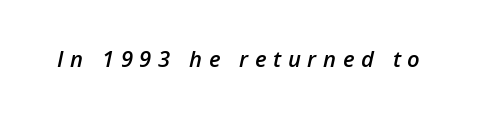
{"italic": "yes", "lean": "right", "slant_degrees": 12, "bold": "semi", "underline": "no", "letter_spacing": "wide", "letter_spacing_em": 0.3, "glyph_px": 22}
